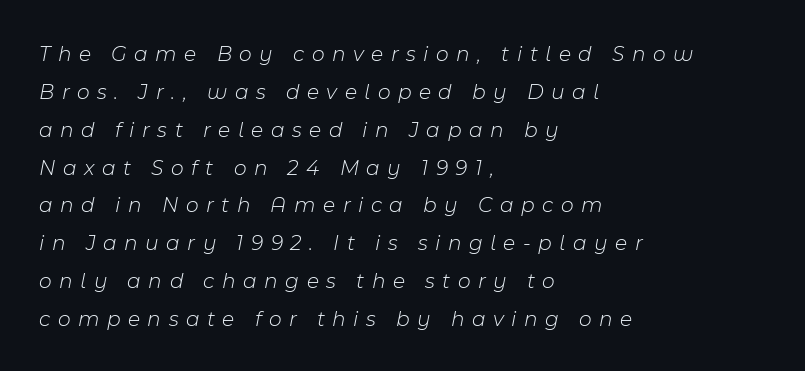
The image shows 22 px text type, italic (leaning right); set left-aligned, line spacing 1.72x, unusually wide letter spacing (+0.34 em), not underlined.
